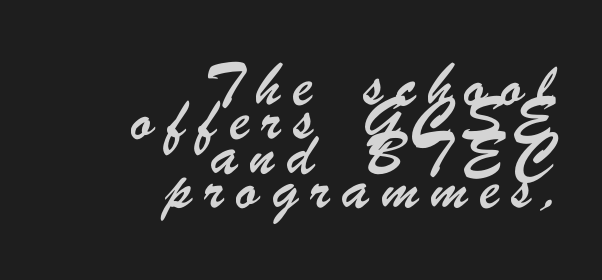
The image shows 27 px text type; set right-aligned, normal line spacing (1.27x), unusually wide letter spacing (+0.44 em), not underlined.
